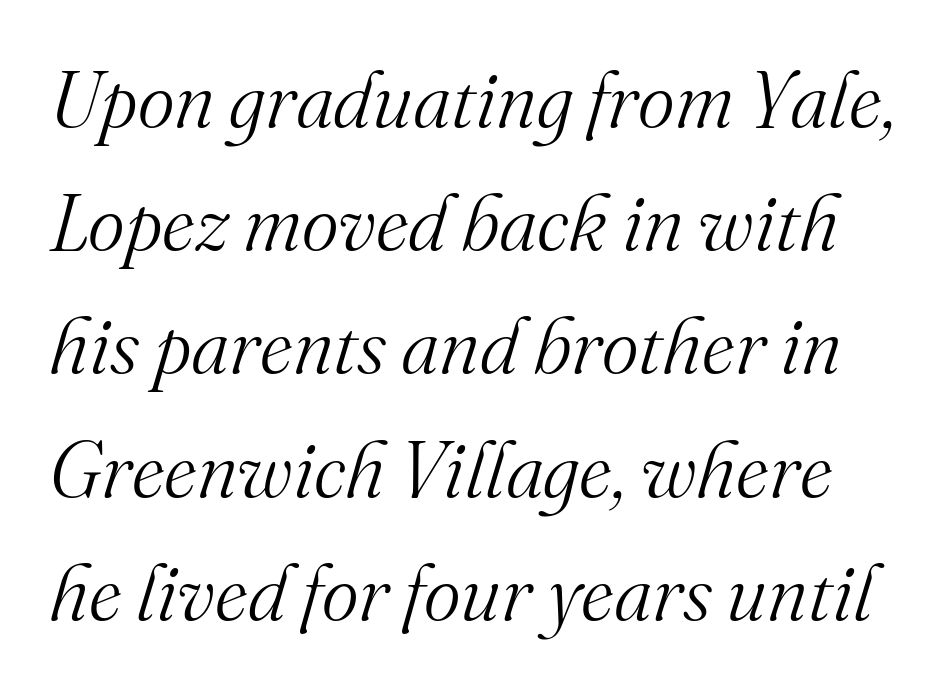
Check the space under the baseline: it is left empty. Notice how the stems are inclined rather than vertical — that's the hallmark of italics. Is this a fixed-width face? No — the glyphs have proportional, varying widths. Honestly, the letter spacing is just normal — you wouldn't notice it. Unlike a clean sans, this face finishes its strokes with serifs.
